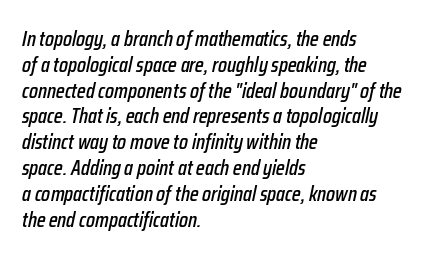
Check the space under the baseline: it is left empty. Each line starts at the same left margin while the right side varies. Tracking here is standard; glyphs follow each other at the usual distance. Would a proofreader flag this as italicized? Yes.
